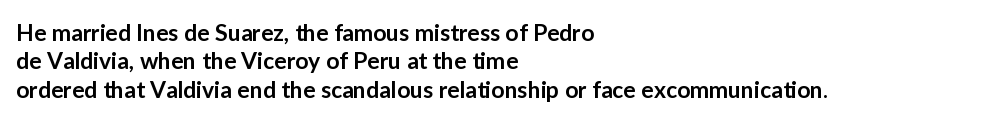
Q: Is the text bold? A: Semi-bold.
Q: Is the text italic (slanted)? A: No, it is upright.
Q: Is the text underlined? A: No.
Q: How is the paragraph aligned? A: Left-aligned.
Q: Is the spacing between letters normal or unusually wide? A: Normal.
